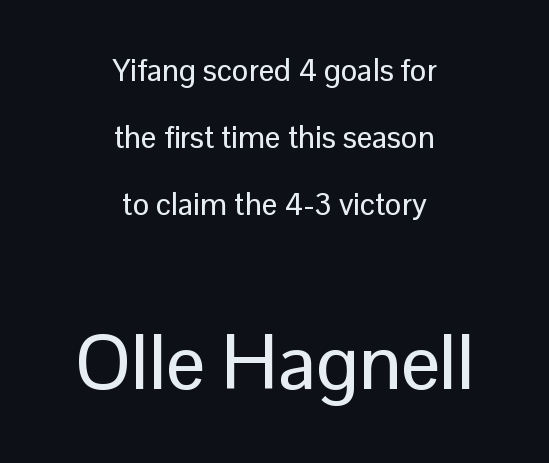
Q: Is the text italic (slanted)? A: No, it is upright.
Q: Is the typeface a serif or a sans-serif typeface? A: Sans-serif.
Q: Is the text underlined? A: No.
Q: How is the paragraph aligned? A: Centered.
Q: Is the spacing between letters normal or unusually wide? A: Normal.
Q: Is the spacing between lines tight, normal or loose? A: Loose.
Q: Which block of text is set in a larger size, the first (top) or the second (bottom)? A: The second (bottom) one.
Q: Width (condensed, normal, or wide)? A: Normal.
Q: Stroke contrast? A: Low.
Q: x-height? A: Medium.
Q: Monospaced? A: No.
